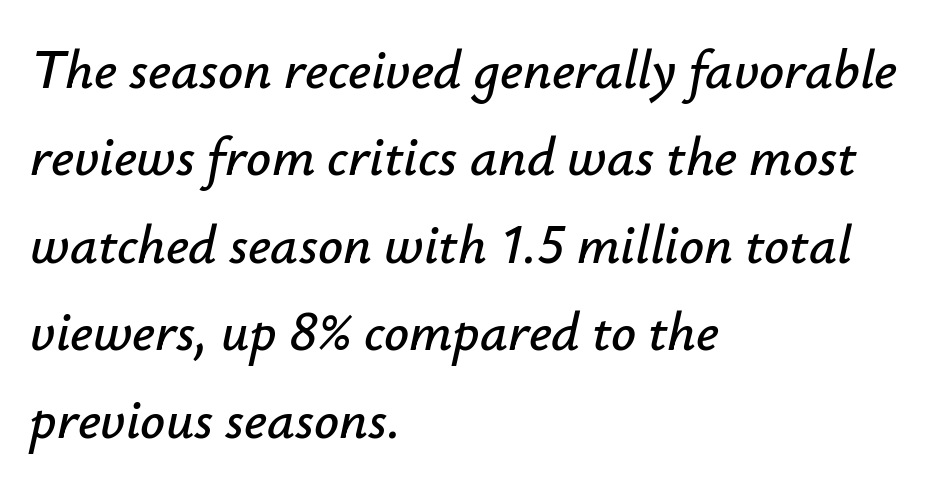
Underline: absent. Honestly, the letter spacing is just normal — you wouldn't notice it. These lines stack with their left ends in a neat column. Looks like regular typesetting: each glyph gets only the width it needs. Is there much room between lines? A standard amount, neither cramped nor airy.
